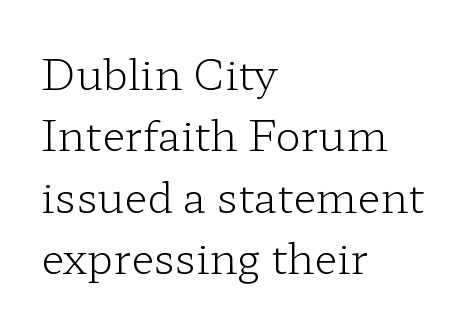
A typesetter would label this face a serif. The rag falls on the right side of this text block. A typesetter would call this proportional, since set widths differ per character. Each stroke keeps to a modest, everyday thickness or less. These lines sit exactly where default settings would place them. Observe the ordinary spacing: letters are neighbours, not strangers.
